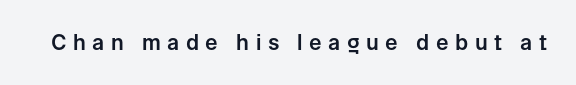
The image shows 21 px text type, upright; set unusually wide letter spacing (+0.31 em), not underlined.
